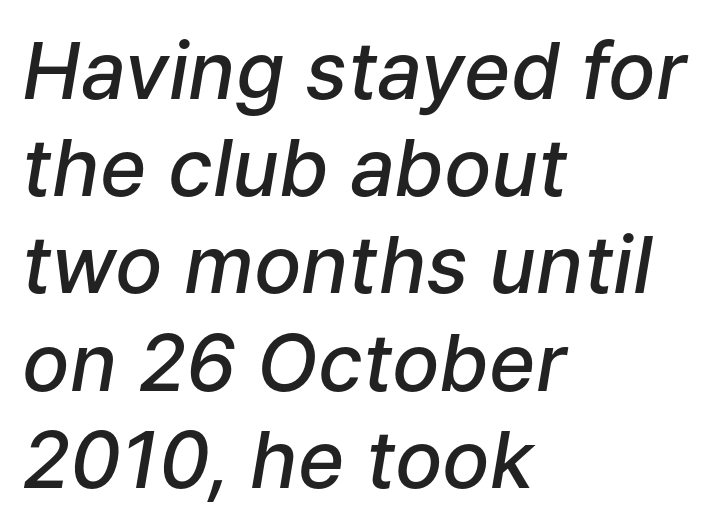
The image shows 79 px semibold type, italic (leaning right); set left-aligned, line spacing 1.23x, normal letter spacing, not underlined; low stroke contrast and a medium x-height.
